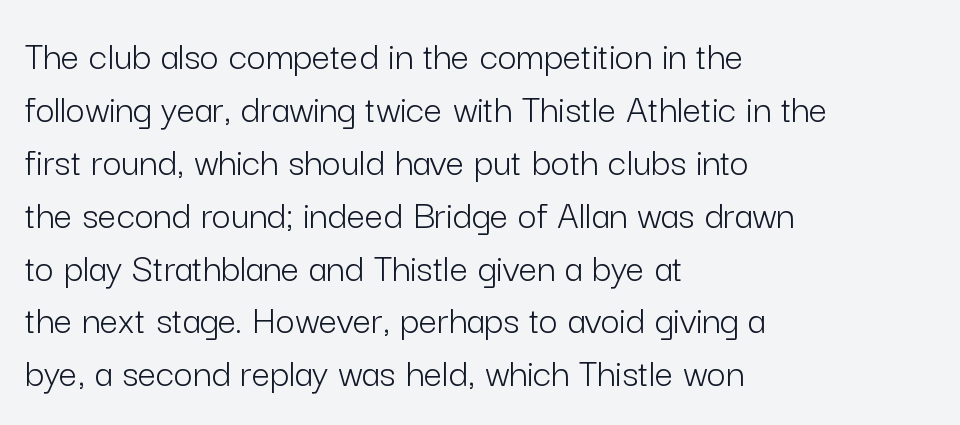
The image shows 41 px light sans-serif type, upright; set left-aligned, normal line spacing (1.29x), normal letter spacing, not underlined; low stroke contrast and a medium x-height.
